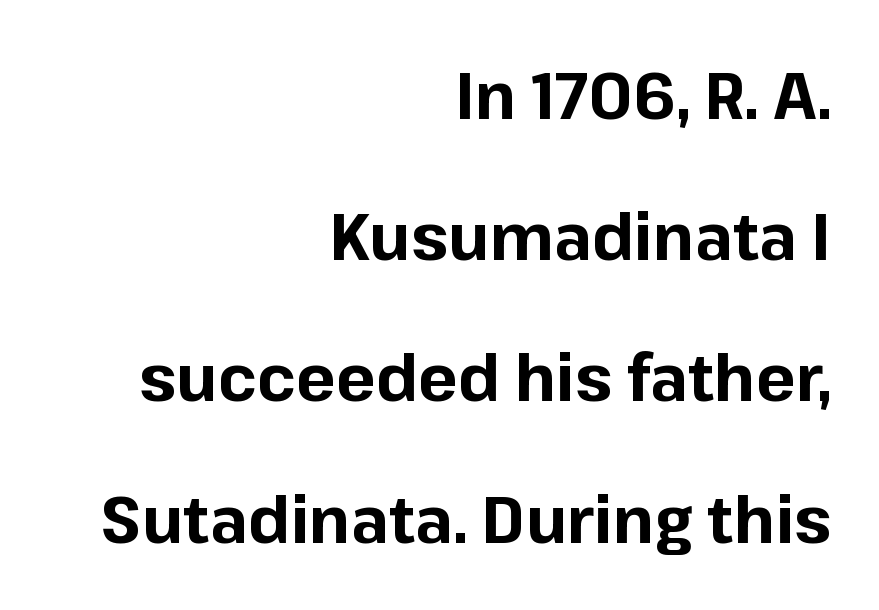
Q: Is the text bold? A: Yes.
Q: Is the text italic (slanted)? A: No, it is upright.
Q: Is the typeface a serif or a sans-serif typeface? A: Sans-serif.
Q: Is the text underlined? A: No.
Q: How is the paragraph aligned? A: Right-aligned.
Q: Is the spacing between letters normal or unusually wide? A: Normal.
Q: Is the spacing between lines tight, normal or loose? A: Loose.
Q: Width (condensed, normal, or wide)? A: Normal.
Q: Stroke contrast? A: Low.
Q: x-height? A: Medium.
Q: Monospaced? A: No.
